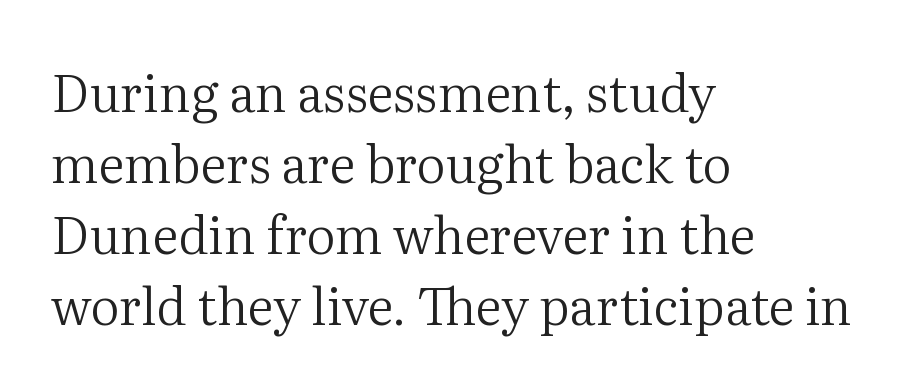
Heaviness? Minimal to ordinary, like unemphasized prose. Nothing unusual about the tracking: characters are spaced as the font intends. This is the regular roman posture of the typeface. These lines are rendered in a variable-pitch font.
